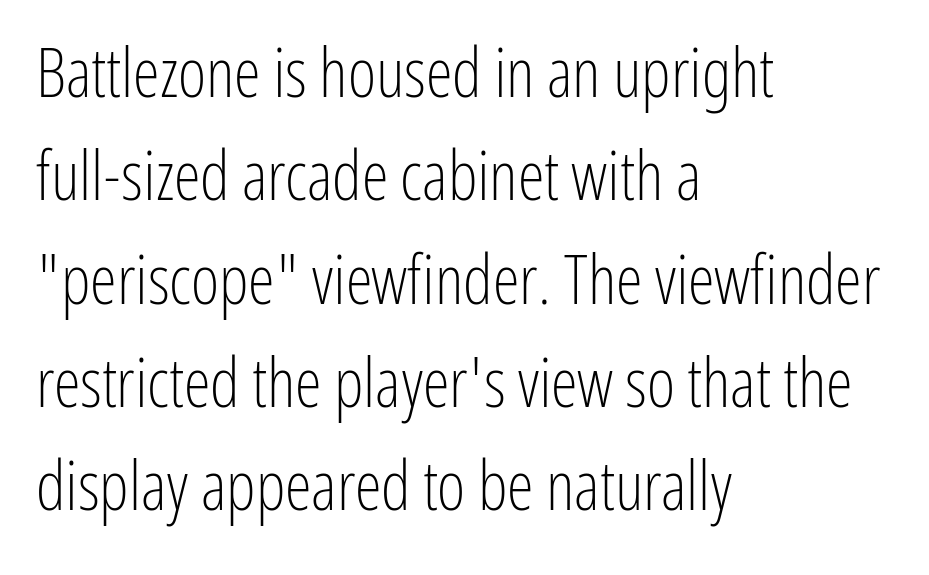
{"serif": "no", "italic": "no", "bold": "no", "weight": "light", "width": "condensed", "stroke_contrast": "low", "x_height": "medium", "monospaced": "no", "underline": "no", "align": "left", "line_spacing": "normal", "line_spacing_ratio": 1.52, "letter_spacing": "normal", "letter_spacing_em": 0.0, "glyph_px": 68}
